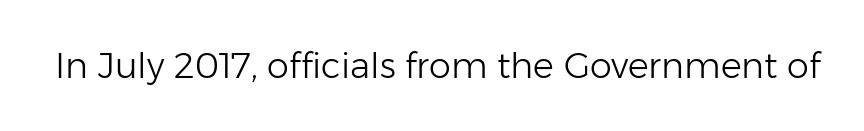
A typesetter would label this face a sans. A roman cut, with each character standing at attention. Type without underlining. Proportional: the letters do not fall into vertical columns. The characters are drawn with everyday or finer stroke widths.
